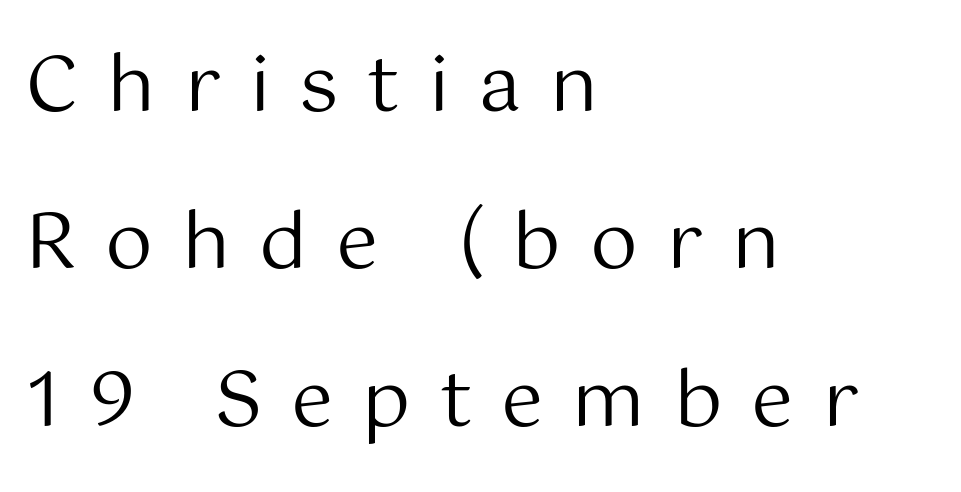
The image shows 76 px regular-weight sans-serif type, upright; set left-aligned, loose line spacing (2.07x), unusually wide letter spacing (+0.38 em), not underlined; medium stroke contrast and a medium x-height.
